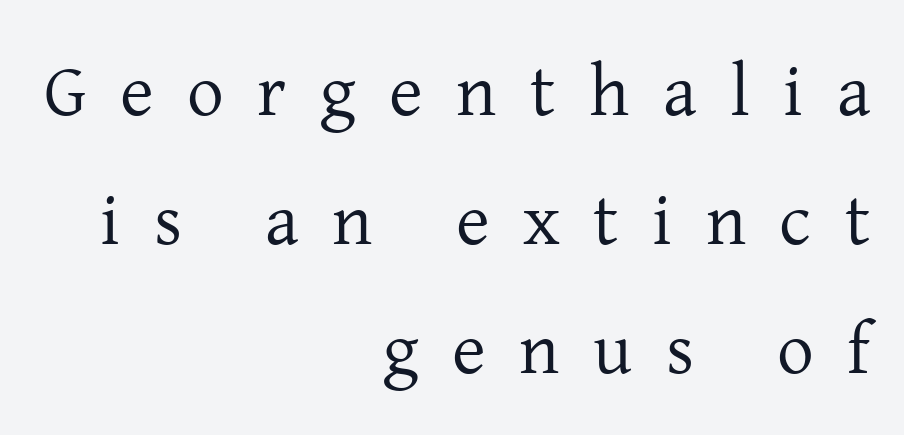
Think of a printed novel: that variable character pitch is what you see here. In terms of letterspacing, this is a distinctly airy, spread setting. The ragged edge is on the left, which tells us the setting is flush right. Honestly, there is no underline to notice here at all. Each letter's strokes conclude with small projecting serifs. Nope, not italic — everything's standing straight.
